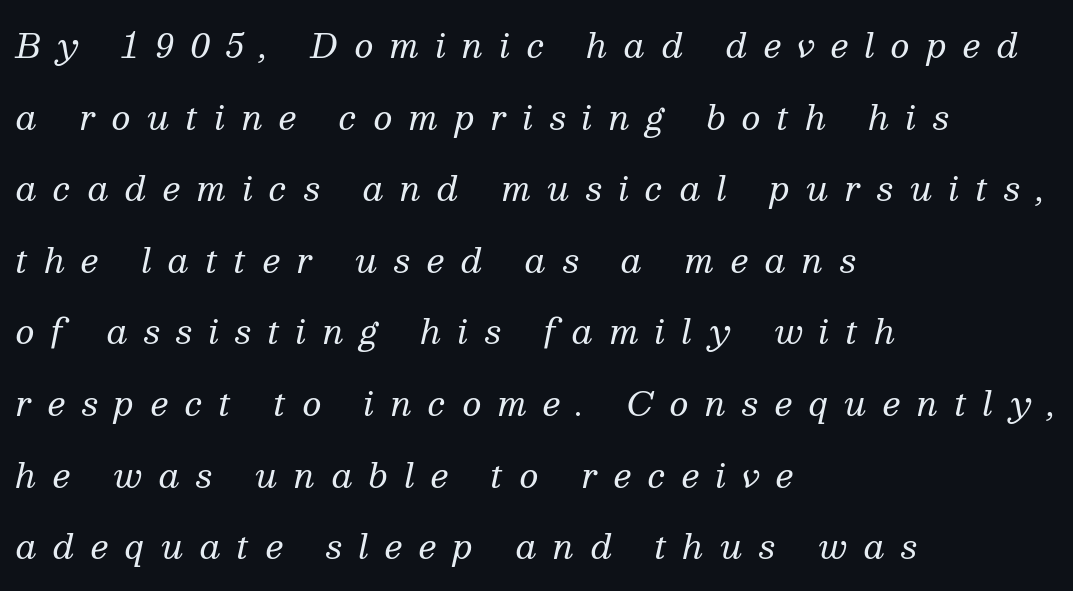
Q: Is the text bold? A: No.
Q: Is the text italic (slanted)? A: Yes, it leans right by about 13 degrees.
Q: Is the typeface a serif or a sans-serif typeface? A: Serif.
Q: Is the text underlined? A: No.
Q: How is the paragraph aligned? A: Left-aligned.
Q: Is the spacing between letters normal or unusually wide? A: Unusually wide.
Q: Is the spacing between lines tight, normal or loose? A: Loose.
Q: Width (condensed, normal, or wide)? A: Normal.
Q: Stroke contrast? A: Medium.
Q: x-height? A: Medium.
Q: Monospaced? A: No.
